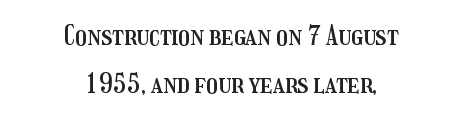
{"italic": "no", "underline": "no", "align": "center", "line_spacing_ratio": 1.83, "letter_spacing": "normal", "letter_spacing_em": 0.0, "glyph_px": 26}
